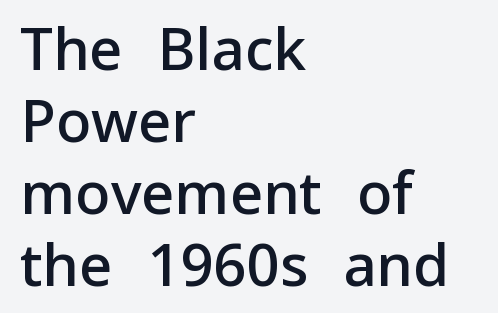
A clean baseline with only descenders dipping below it. No extra tracking has been applied to these lines. Think of a printed novel: that variable character pitch is what you see here. The rendering uses a semibold face; strokes are thickened but not to full bold. Regarding serifs, this sample does without them.
